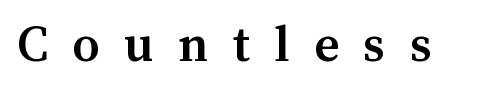
Q: Is the text bold? A: Yes.
Q: Is the text italic (slanted)? A: No, it is upright.
Q: Is the text underlined? A: No.
Q: Is the spacing between letters normal or unusually wide? A: Unusually wide.
Q: Width (condensed, normal, or wide)? A: Normal.
Q: Stroke contrast? A: Medium.
Q: x-height? A: Medium.
Q: Monospaced? A: No.
